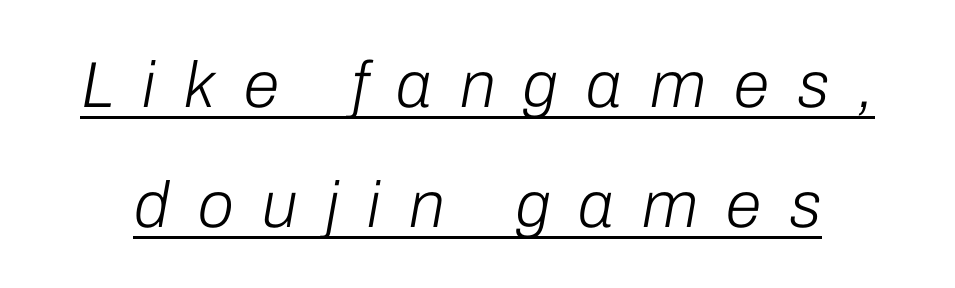
The image shows 65 px light type, italic (leaning right); set line spacing 1.84x, unusually wide letter spacing (+0.44 em), underlined; low stroke contrast and a medium x-height.
